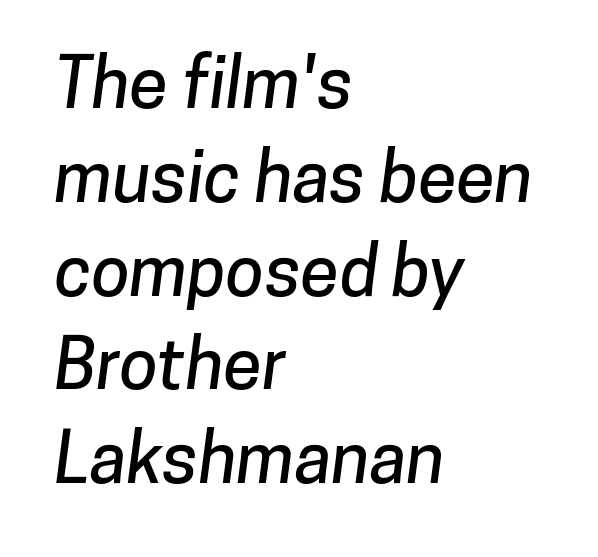
{"serif": "no", "width": "normal", "stroke_contrast": "low", "x_height": "medium", "monospaced": "no", "underline": "no", "align": "left", "line_spacing": "normal", "line_spacing_ratio": 1.34, "letter_spacing": "normal", "letter_spacing_em": 0.0, "glyph_px": 70}
